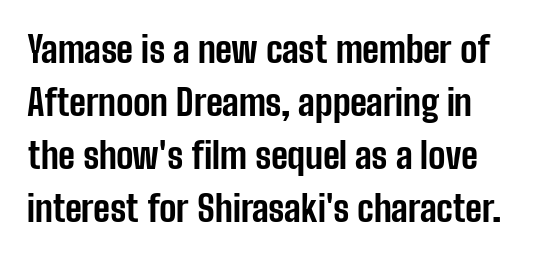
Q: Is the text bold? A: Yes.
Q: Is the text italic (slanted)? A: No, it is upright.
Q: Is the typeface a serif or a sans-serif typeface? A: Sans-serif.
Q: Is the text underlined? A: No.
Q: Is the spacing between letters normal or unusually wide? A: Normal.
Q: Is the spacing between lines tight, normal or loose? A: Normal.
Q: Width (condensed, normal, or wide)? A: Condensed.
Q: Stroke contrast? A: Low.
Q: x-height? A: Medium.
Q: Monospaced? A: No.
